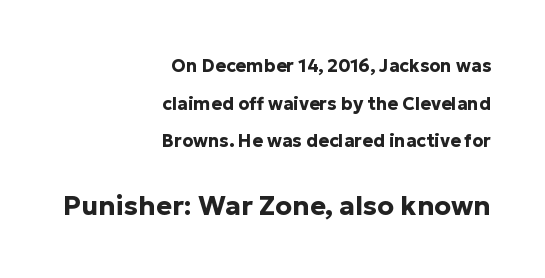
Q: Is the text bold? A: Yes.
Q: Is the text italic (slanted)? A: No, it is upright.
Q: Is the text underlined? A: No.
Q: How is the paragraph aligned? A: Right-aligned.
Q: Is the spacing between letters normal or unusually wide? A: Normal.
Q: Is the spacing between lines tight, normal or loose? A: Loose.
Q: Which block of text is set in a larger size, the first (top) or the second (bottom)? A: The second (bottom) one.
